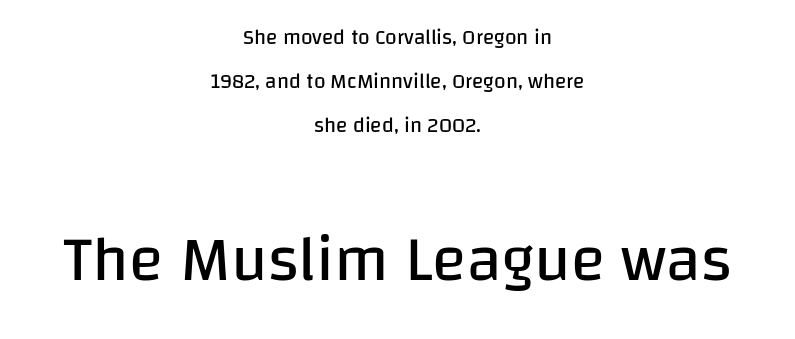
{"serif": "no", "italic": "no", "bold": "no", "weight": "regular", "width": "normal", "stroke_contrast": "low", "x_height": "large", "monospaced": "no", "underline": "no", "align": "center", "line_spacing": "loose", "line_spacing_ratio": 2.1, "letter_spacing": "normal", "letter_spacing_em": 0.0, "larger_block": "second", "size_ratio": 3.05, "glyph_px": 64}
